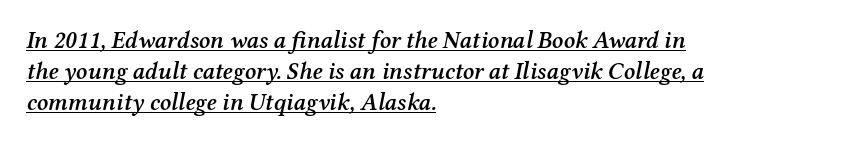
The image shows 24 px text type, italic (leaning right); set left-aligned, normal line spacing (1.29x), normal letter spacing, underlined.
